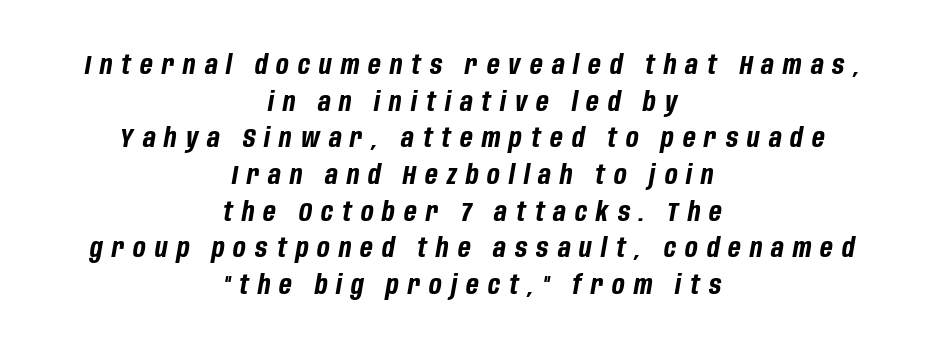
Q: Is the text bold? A: Yes.
Q: Is the text italic (slanted)? A: Yes, it leans right by about 10 degrees.
Q: Is the text underlined? A: No.
Q: How is the paragraph aligned? A: Centered.
Q: Is the spacing between letters normal or unusually wide? A: Unusually wide.
Q: Is the spacing between lines tight, normal or loose? A: Normal.
